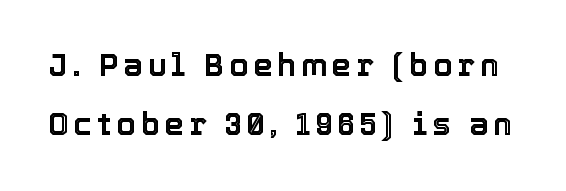
{"italic": "no", "width": "normal", "x_height": "medium", "monospaced": "no", "underline": "no", "line_spacing": "loose", "line_spacing_ratio": 1.91, "glyph_px": 31}
